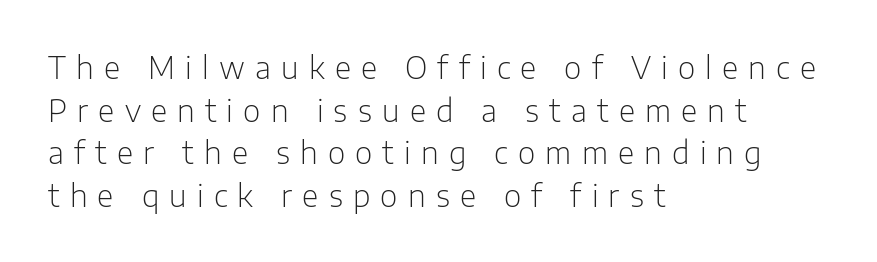
The image shows 30 px light sans-serif type, upright; set left-aligned, normal line spacing (1.42x), unusually wide letter spacing (+0.34 em), not underlined; low stroke contrast and a medium x-height.
